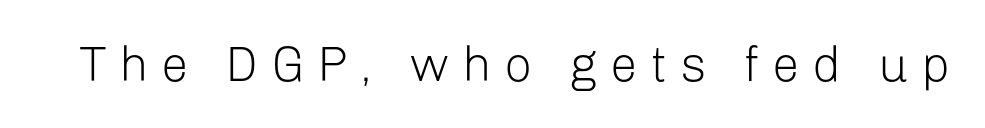
Type style note: lacks serifs. Each word looks stretched out because of the extra space between its letters. Does the lettering tilt? It doesn't — this is upright. The baseline area is clear. Ink coverage per letter is moderate at most.
